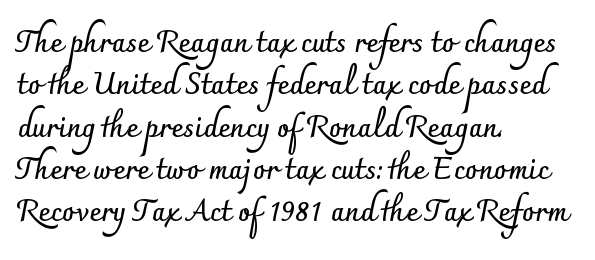
Q: Is the text bold? A: Yes.
Q: Is the text italic (slanted)? A: Yes.
Q: Is the typeface a serif or a sans-serif typeface? A: Sans-serif.
Q: Is the text underlined? A: No.
Q: How is the paragraph aligned? A: Left-aligned.
Q: Is the spacing between letters normal or unusually wide? A: Normal.
Q: Is the spacing between lines tight, normal or loose? A: Normal.
Q: Width (condensed, normal, or wide)? A: Normal.
Q: Stroke contrast? A: Low.
Q: x-height? A: Small.
Q: Monospaced? A: No.
